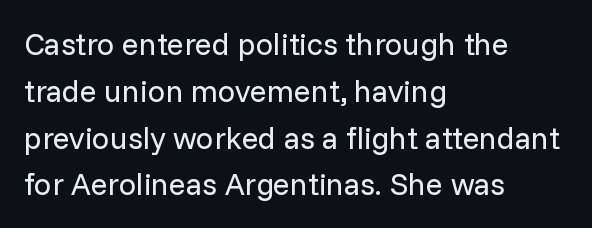
Q: Is the text bold? A: No.
Q: Is the text italic (slanted)? A: No, it is upright.
Q: Is the typeface a serif or a sans-serif typeface? A: Sans-serif.
Q: Is the text underlined? A: No.
Q: How is the paragraph aligned? A: Left-aligned.
Q: Is the spacing between letters normal or unusually wide? A: Normal.
Q: Is the spacing between lines tight, normal or loose? A: Normal.
Q: Width (condensed, normal, or wide)? A: Normal.
Q: Stroke contrast? A: Low.
Q: x-height? A: Medium.
Q: Monospaced? A: No.
